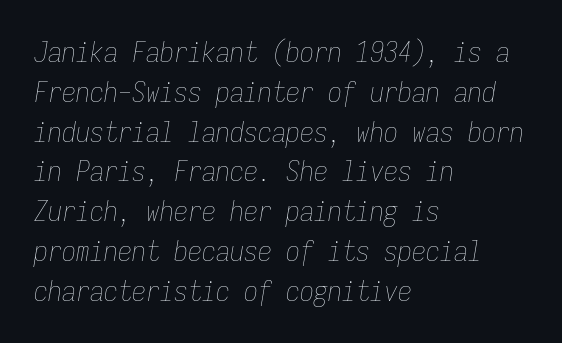
{"italic": "yes", "lean": "right", "slant_degrees": 9, "bold": "no", "weight": "thin", "width": "condensed", "stroke_contrast": "low", "x_height": "medium", "monospaced": "yes", "underline": "no", "align": "left", "line_spacing": "normal", "line_spacing_ratio": 1.42, "letter_spacing": "normal", "letter_spacing_em": 0.0, "glyph_px": 28}
